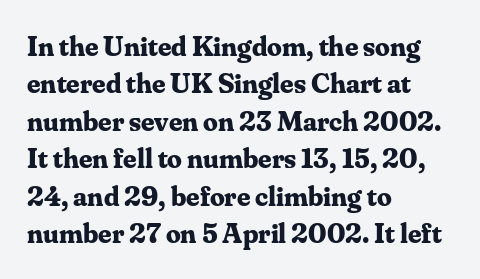
{"serif": "yes", "italic": "no", "bold": "yes", "weight": "bold", "width": "normal", "stroke_contrast": "medium", "x_height": "small", "monospaced": "no", "underline": "no", "align": "left", "line_spacing": "normal", "line_spacing_ratio": 1.29, "letter_spacing": "normal", "letter_spacing_em": 0.0, "glyph_px": 29}
